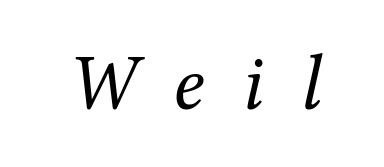
Q: Is the text bold? A: No.
Q: Is the text italic (slanted)? A: Yes, it leans right by about 12 degrees.
Q: Is the typeface a serif or a sans-serif typeface? A: Serif.
Q: Is the text underlined? A: No.
Q: Is the spacing between letters normal or unusually wide? A: Unusually wide.
Q: Width (condensed, normal, or wide)? A: Normal.
Q: Stroke contrast? A: Medium.
Q: x-height? A: Medium.
Q: Monospaced? A: No.
